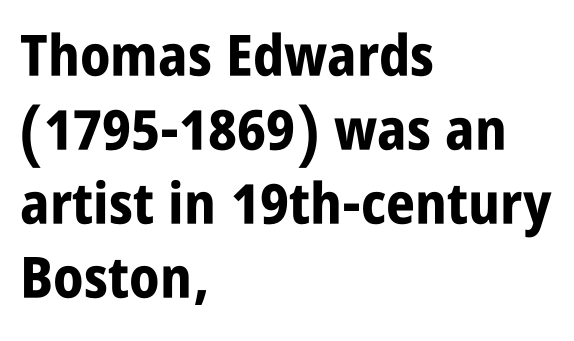
Varying glyph widths throughout — classic text-font behaviour. Summary of vertical rhythm: regular, with standard interline spacing. Upright lettering throughout. Tracking here is standard; glyphs follow each other at the usual distance. The zone under the glyphs is completely vacant. To sum up the face: it is a sans, with no serifs.
